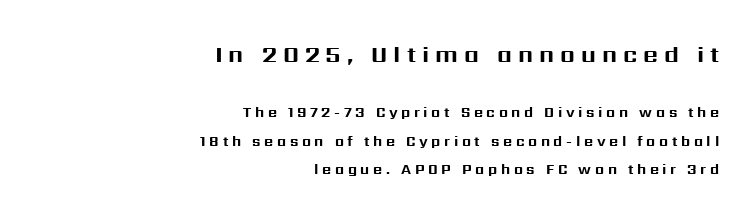
Q: Is the text bold? A: Yes.
Q: Is the text italic (slanted)? A: No, it is upright.
Q: Is the text underlined? A: No.
Q: How is the paragraph aligned? A: Right-aligned.
Q: Is the spacing between letters normal or unusually wide? A: Unusually wide.
Q: Is the spacing between lines tight, normal or loose? A: Loose.
Q: Which block of text is set in a larger size, the first (top) or the second (bottom)? A: The first (top) one.
